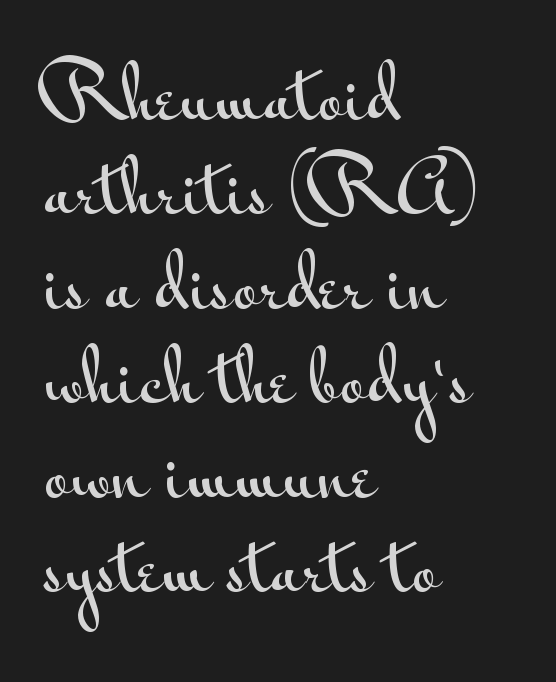
The space directly below the letters is spotless. Does the type have serifs? No, each stem ends abruptly. The block of text has a typical density, with ordinary space between rows. Students, note that the glyphs here touch the page at normal intervals. Character widths vary here, with narrow letters taking less room than wide ones. Horizontally, the lines are justified to the leading edge only.
